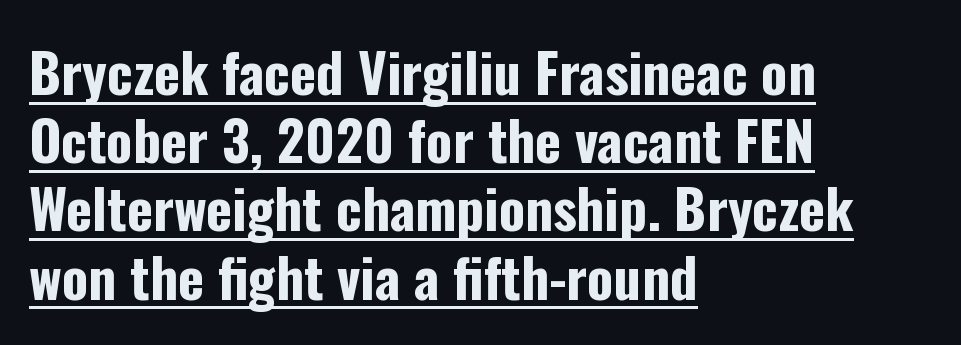
The image shows 55 px bold, condensed sans-serif type, upright; set left-aligned, line spacing 1.24x, normal letter spacing, underlined; low stroke contrast and a medium x-height.
